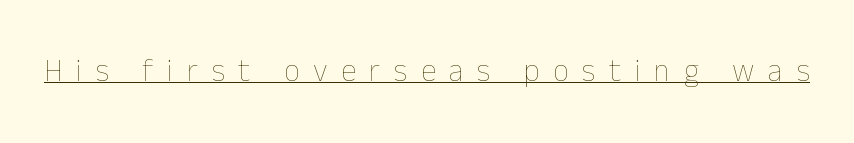
The image shows 31 px thin type, upright; set unusually wide letter spacing (+0.44 em), underlined; low stroke contrast and a medium x-height.
